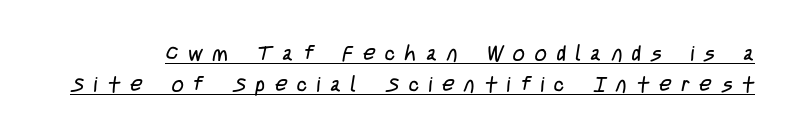
The image shows 21 px text type; set normal line spacing (1.48x), unusually wide letter spacing (+0.47 em), underlined.
